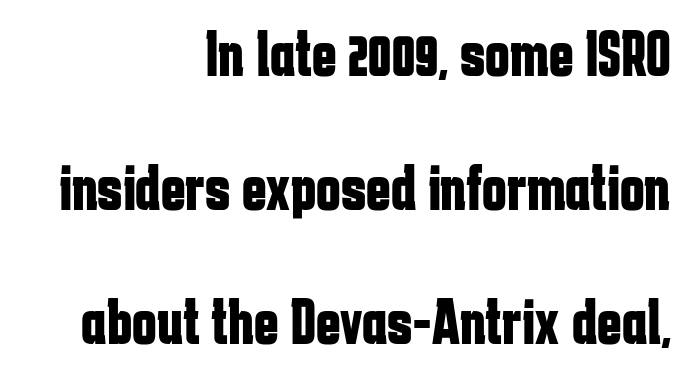
{"serif": "no", "italic": "no", "bold": "yes", "weight": "bold", "width": "condensed", "stroke_contrast": "low", "x_height": "medium", "monospaced": "no", "underline": "no", "align": "right", "line_spacing": "loose", "line_spacing_ratio": 2.03, "letter_spacing": "normal", "letter_spacing_em": 0.0, "glyph_px": 66}
